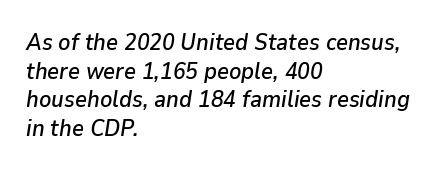
The image shows 23 px text type, italic (leaning right); set left-aligned, line spacing 1.24x, normal letter spacing, not underlined.
